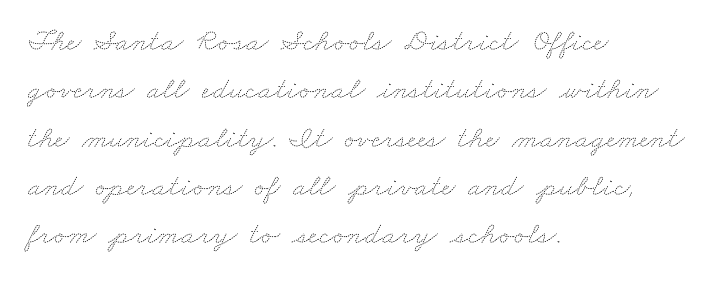
Short note: letters normally spaced. Any mark beneath the type? The region is blank. Horizontal alignment here is leftward, the default for most running prose. Stems and bowls with no extra thickness — not bold. The face used here is proportionally spaced, like ordinary book or web type.
